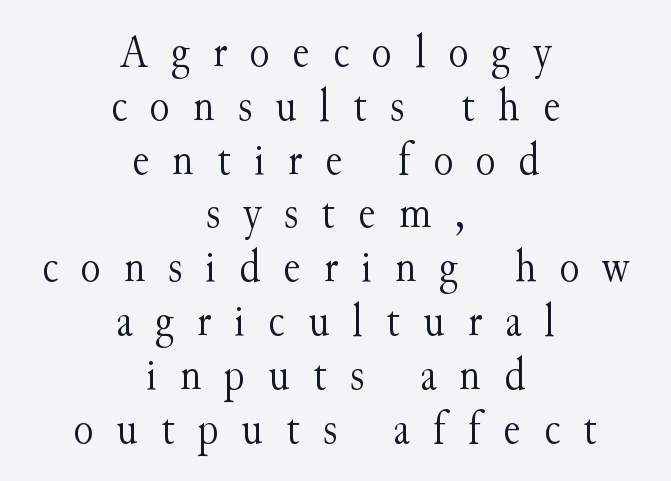
The face used here is rendered with a markedly widened letterfit. The typography opts for an upright posture over an oblique one. The font family rendered here belongs to the serif group. These lines are rendered in a variable-pitch font. Which margin do the lines hug? Neither — every line sits in the middle.
